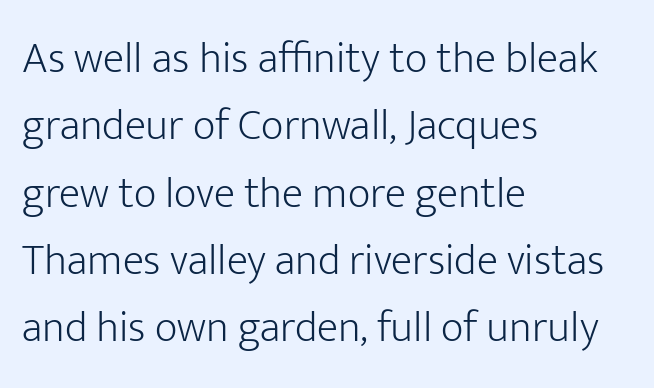
Q: Is the text bold? A: No.
Q: Is the text italic (slanted)? A: No, it is upright.
Q: Is the typeface a serif or a sans-serif typeface? A: Sans-serif.
Q: Is the text underlined? A: No.
Q: How is the paragraph aligned? A: Left-aligned.
Q: Is the spacing between letters normal or unusually wide? A: Normal.
Q: Is the spacing between lines tight, normal or loose? A: Normal.
Q: Width (condensed, normal, or wide)? A: Normal.
Q: Stroke contrast? A: Low.
Q: x-height? A: Medium.
Q: Monospaced? A: No.
